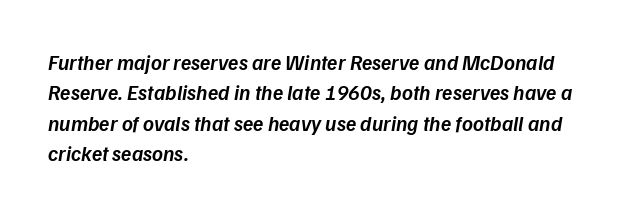
{"italic": "yes", "lean": "right", "slant_degrees": 9, "bold": "semi", "underline": "no", "align": "left", "line_spacing": "normal", "line_spacing_ratio": 1.45, "letter_spacing": "normal", "letter_spacing_em": 0.0, "glyph_px": 21}
